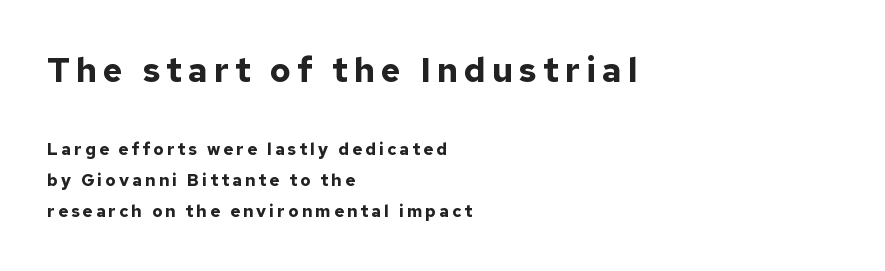
The image shows 34 px bold sans-serif type, upright; set left-aligned, line spacing 1.84x, not underlined; the first (top) block is 2.0x larger; low stroke contrast and a medium x-height.
